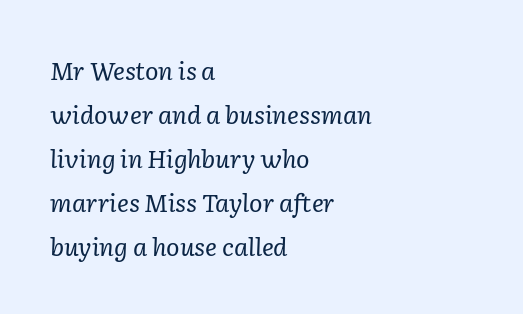
Slant detected: the letters are inclined. Tracking value appears to be zero — textbook default spacing. A quiet, ordinary-to-light weight characterises the typeface. Is the block centered? No — it sits flush against the left margin.
